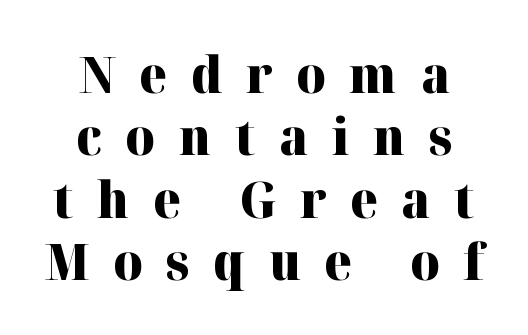
{"serif": "yes", "italic": "no", "bold": "yes", "weight": "heavy", "width": "normal", "stroke_contrast": "high", "x_height": "medium", "monospaced": "no", "underline": "no", "align": "center", "line_spacing": "normal", "line_spacing_ratio": 1.25, "letter_spacing": "wide", "letter_spacing_em": 0.47, "glyph_px": 50}
